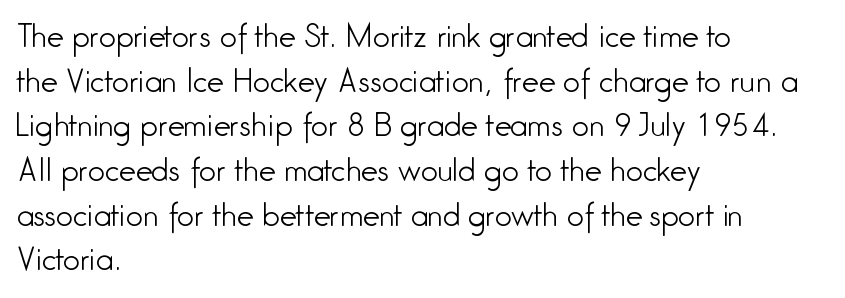
{"serif": "no", "italic": "no", "bold": "no", "weight": "light", "width": "condensed", "stroke_contrast": "low", "x_height": "medium", "monospaced": "no", "underline": "no", "align": "left", "line_spacing": "normal", "line_spacing_ratio": 1.49, "letter_spacing": "normal", "letter_spacing_em": 0.0, "glyph_px": 30}
